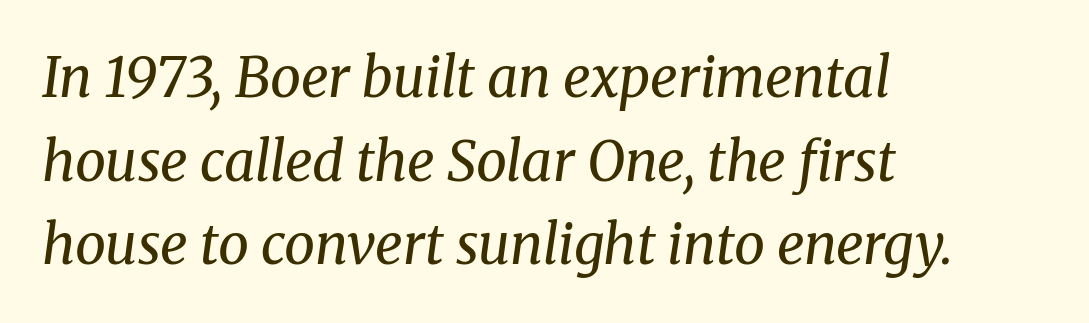
Q: Is the text bold? A: No.
Q: Is the text italic (slanted)? A: Yes, it leans right by about 8 degrees.
Q: Is the typeface a serif or a sans-serif typeface? A: Serif.
Q: Is the text underlined? A: No.
Q: How is the paragraph aligned? A: Left-aligned.
Q: Is the spacing between letters normal or unusually wide? A: Normal.
Q: Is the spacing between lines tight, normal or loose? A: Normal.
Q: Width (condensed, normal, or wide)? A: Normal.
Q: Stroke contrast? A: Medium.
Q: x-height? A: Medium.
Q: Monospaced? A: No.
